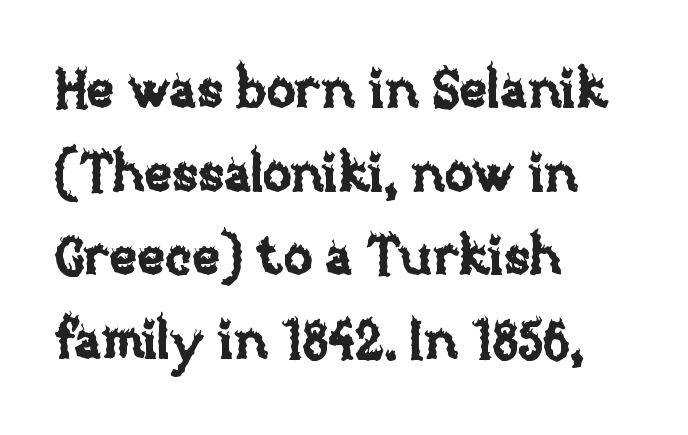
This block has exactly the height ordinary leading produces. Unlike italic type, these characters show no tilt at all. Does the copy run flush right? No — it runs flush left. Spacing verdict: proportional, widths tailored to each character. Glyph-to-glyph distance matches everyday printed text.
